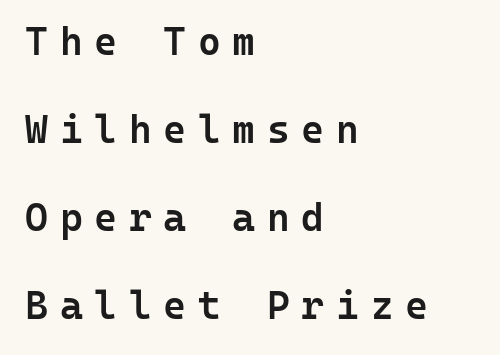
Q: Is the text bold? A: Semi-bold.
Q: Is the text italic (slanted)? A: No, it is upright.
Q: Is the typeface a serif or a sans-serif typeface? A: Sans-serif.
Q: Is the text underlined? A: No.
Q: How is the paragraph aligned? A: Left-aligned.
Q: Is the spacing between letters normal or unusually wide? A: Unusually wide.
Q: Is the spacing between lines tight, normal or loose? A: Loose.
Q: Width (condensed, normal, or wide)? A: Normal.
Q: Stroke contrast? A: Low.
Q: x-height? A: Medium.
Q: Monospaced? A: Yes.
